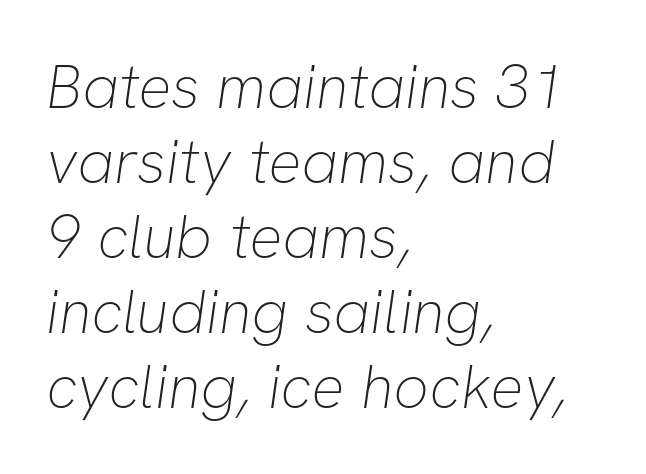
The string is rendered with underlining switched off. The typeface chosen for these lines omits serifs. Stems and bowls with no extra thickness — not bold. The face used here is rendered with its standard letterfit.
